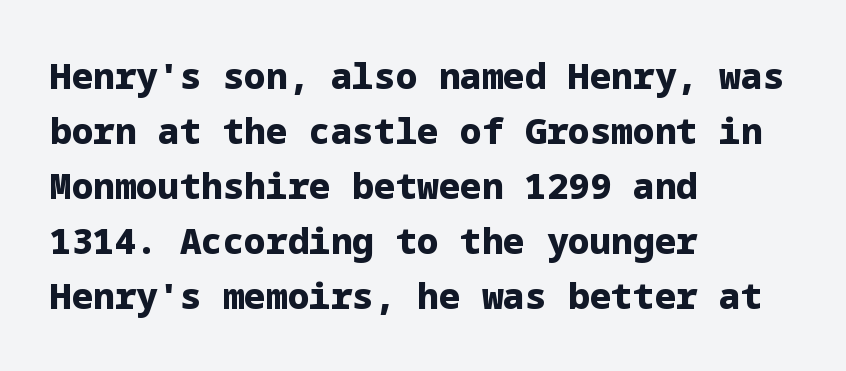
{"serif": "no", "italic": "no", "bold": "yes", "weight": "heavy", "width": "normal", "stroke_contrast": "low", "x_height": "medium", "underline": "no", "align": "left", "line_spacing": "normal", "line_spacing_ratio": 1.53, "letter_spacing": "normal", "letter_spacing_em": 0.0, "glyph_px": 36}
